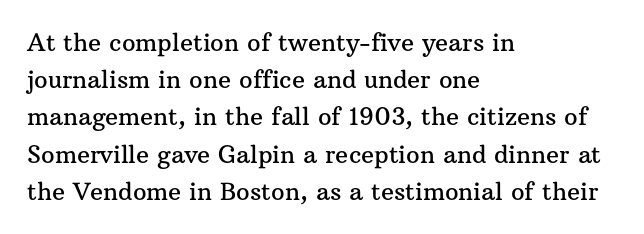
The image shows 24 px text type, upright; set left-aligned, normal line spacing (1.55x), normal letter spacing, not underlined.
